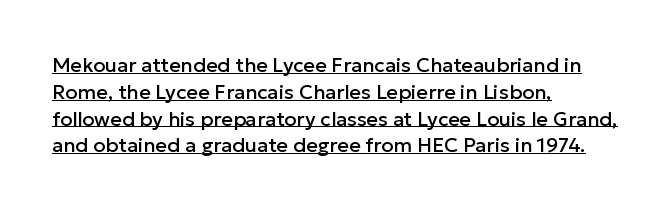
Q: Is the text italic (slanted)? A: No, it is upright.
Q: Is the text underlined? A: Yes.
Q: How is the paragraph aligned? A: Left-aligned.
Q: Is the spacing between letters normal or unusually wide? A: Normal.
Q: Is the spacing between lines tight, normal or loose? A: Normal.
